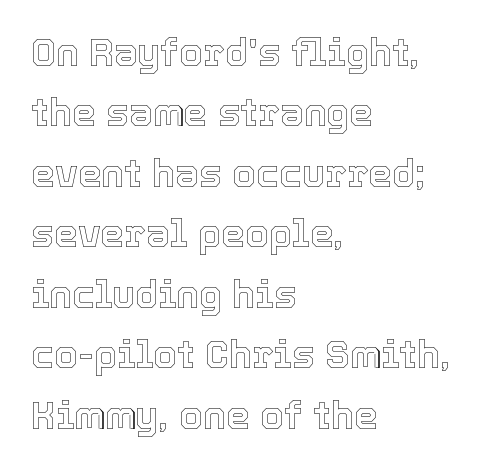
The image shows 38 px text type, upright; set left-aligned, normal line spacing (1.59x), normal letter spacing, not underlined; a medium x-height.
